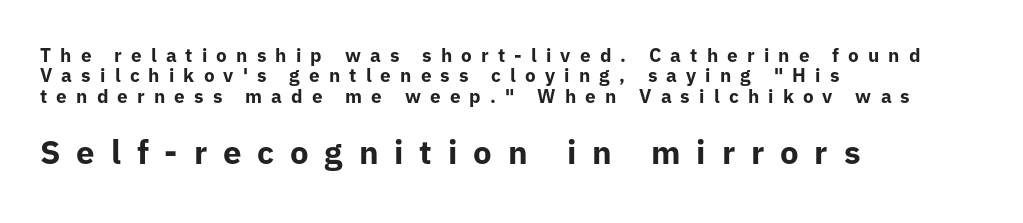
{"serif": "no", "italic": "no", "bold": "yes", "weight": "bold", "width": "normal", "stroke_contrast": "low", "x_height": "medium", "monospaced": "no", "underline": "no", "align": "left", "line_spacing": "tight", "line_spacing_ratio": 1.07, "letter_spacing": "wide", "letter_spacing_em": 0.48, "larger_block": "second", "size_ratio": 1.74, "glyph_px": 33}
